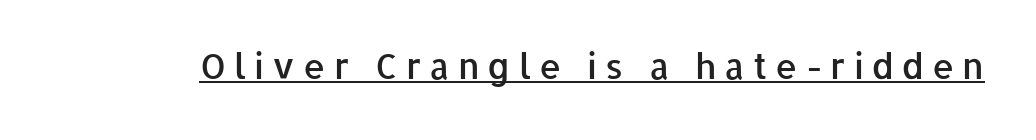
{"serif": "no", "italic": "no", "bold": "semi", "weight": "semibold", "width": "normal", "stroke_contrast": "low", "x_height": "medium", "monospaced": "no", "underline": "yes", "letter_spacing": "wide", "letter_spacing_em": 0.23, "glyph_px": 35}
